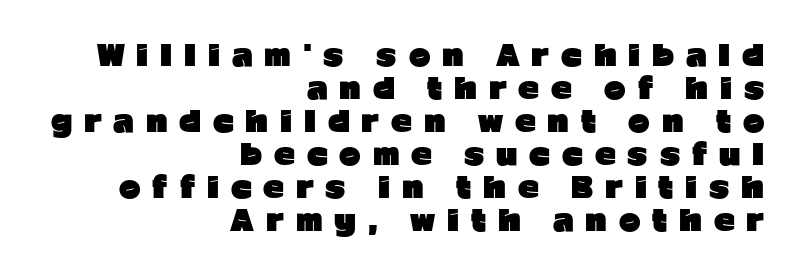
Q: Is the text bold? A: Yes.
Q: Is the text italic (slanted)? A: No, it is upright.
Q: Is the typeface a serif or a sans-serif typeface? A: Sans-serif.
Q: Is the text underlined? A: No.
Q: How is the paragraph aligned? A: Right-aligned.
Q: Is the spacing between letters normal or unusually wide? A: Unusually wide.
Q: Is the spacing between lines tight, normal or loose? A: Tight.
Q: Width (condensed, normal, or wide)? A: Normal.
Q: Stroke contrast? A: Low.
Q: x-height? A: Medium.
Q: Monospaced? A: No.
